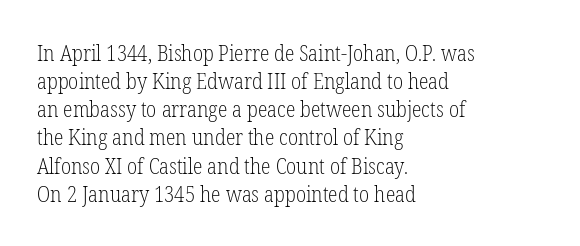
The image shows 22 px text type, upright; set left-aligned, normal line spacing (1.28x), normal letter spacing, not underlined.
